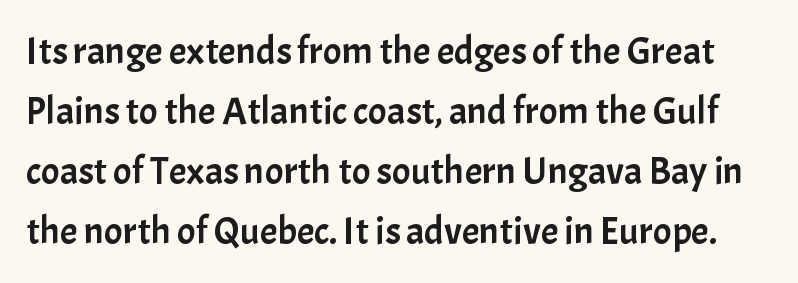
The area under the type is left untouched. The rendering uses a moderate line-height, typical for paragraphs. This is the regular roman posture of the typeface. The passage shown is typed in a proportional face where columns would drift. Examine the stroke ends and you'll find no serifs.
